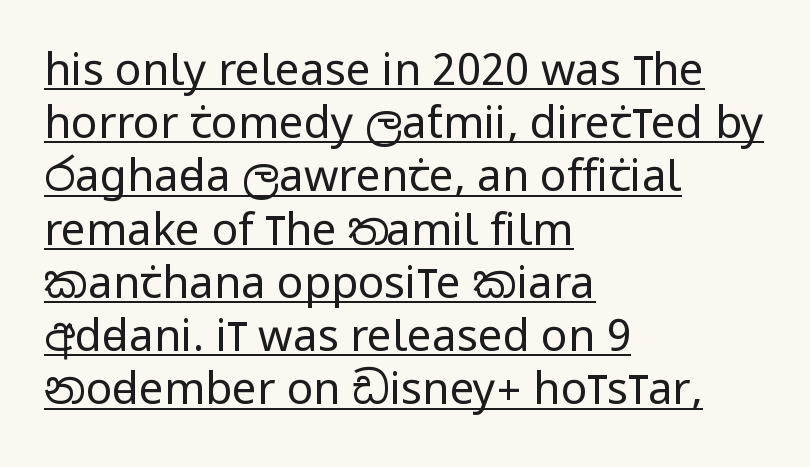
Q: Is the text bold? A: No.
Q: Is the text italic (slanted)? A: No, it is upright.
Q: Is the typeface a serif or a sans-serif typeface? A: Sans-serif.
Q: Is the text underlined? A: Yes.
Q: How is the paragraph aligned? A: Left-aligned.
Q: Is the spacing between letters normal or unusually wide? A: Normal.
Q: Width (condensed, normal, or wide)? A: Condensed.
Q: Stroke contrast? A: Low.
Q: x-height? A: Large.
Q: Monospaced? A: No.
